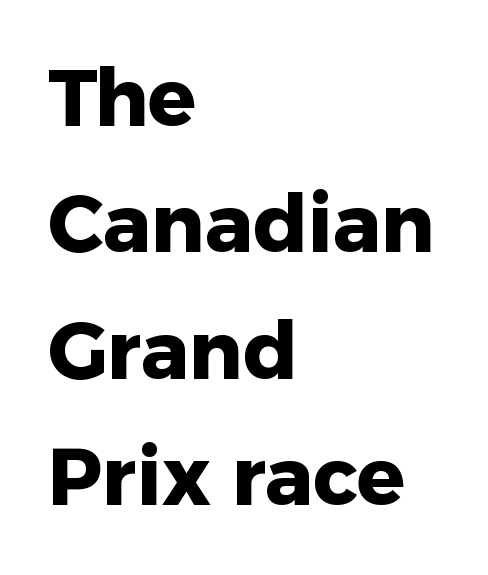
{"serif": "no", "italic": "no", "bold": "yes", "weight": "heavy", "width": "normal", "stroke_contrast": "low", "x_height": "medium", "monospaced": "no", "underline": "no", "align": "left", "line_spacing": "normal", "line_spacing_ratio": 1.58, "letter_spacing": "normal", "letter_spacing_em": 0.0, "glyph_px": 80}
